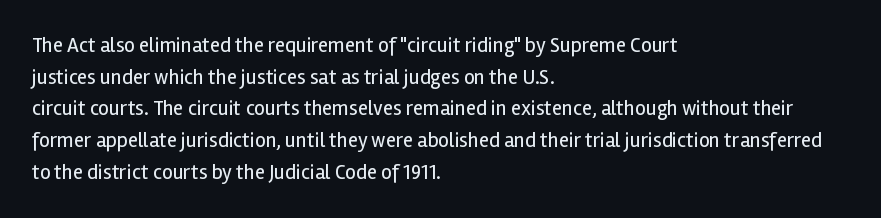
The image shows 21 px text type, upright; set left-aligned, normal line spacing (1.51x), normal letter spacing, not underlined.
